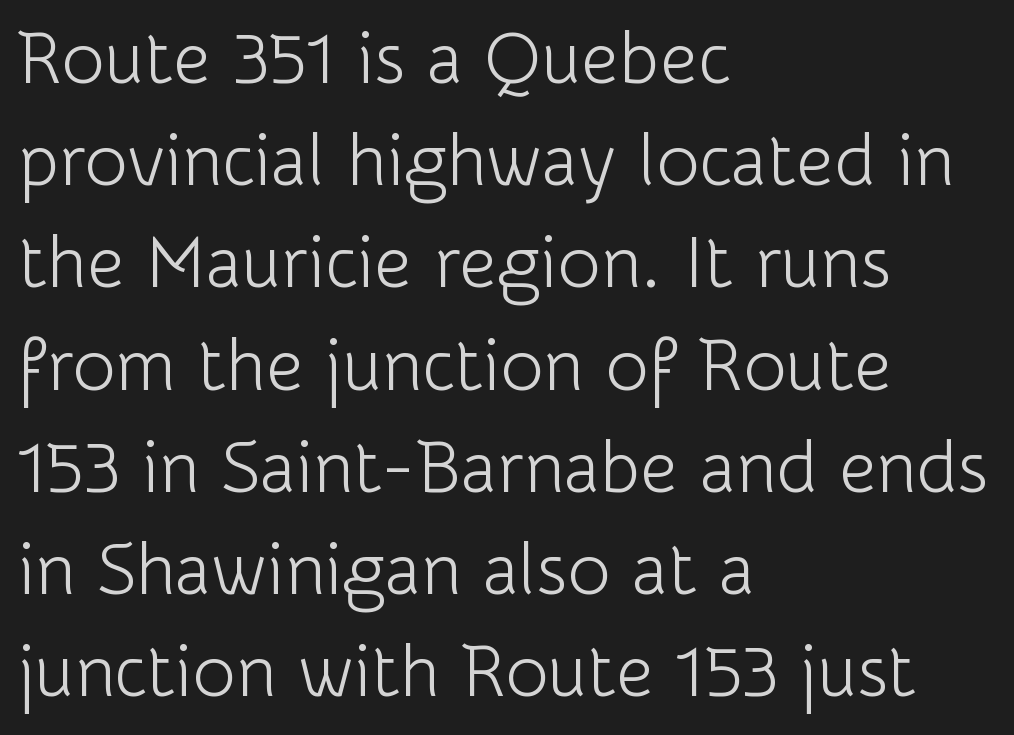
Horizontally, the lines are justified to the leading edge only. Character widths vary here, with narrow letters taking less room than wide ones. Unlike a traditional serif, this face leaves its strokes unadorned. Is the stroke heavy? The answer is a plain regular-or-lighter. How are the letters spaced? Ordinarily, with no added tracking.
